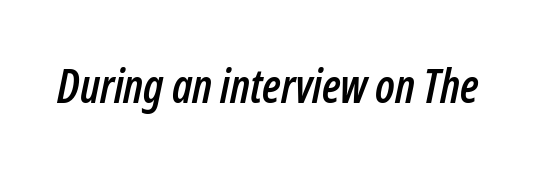
Q: Is the text italic (slanted)? A: Yes, it leans right by about 12 degrees.
Q: Is the text underlined? A: No.
Q: Is the spacing between letters normal or unusually wide? A: Normal.
Q: Width (condensed, normal, or wide)? A: Condensed.
Q: Stroke contrast? A: Low.
Q: x-height? A: Medium.
Q: Monospaced? A: No.
